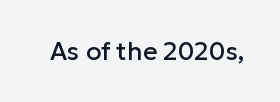
The image shows 25 px text type, upright; set normal letter spacing, not underlined.
